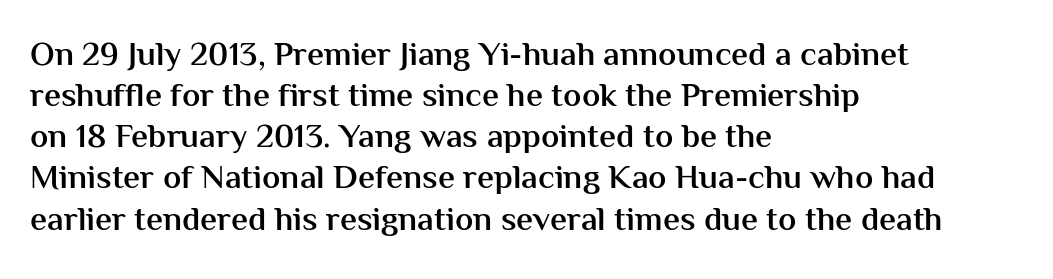
The image shows 34 px semibold sans-serif type, upright; set left-aligned, line spacing 1.21x, normal letter spacing, not underlined; medium stroke contrast and a medium x-height.
